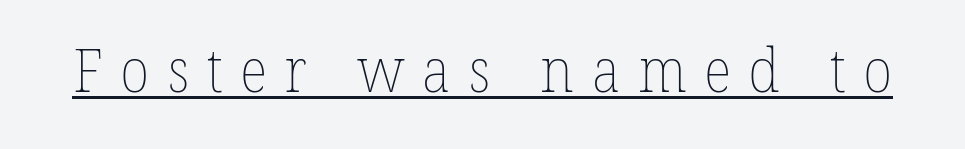
The image shows 60 px thin type; set unusually wide letter spacing (+0.29 em), underlined; low stroke contrast and a medium x-height.
